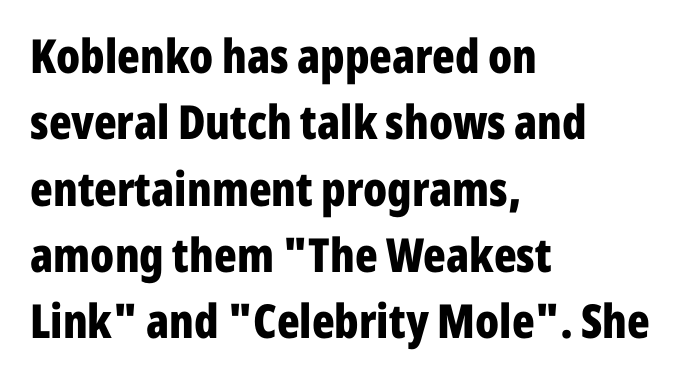
Leftover space on each line is placed entirely after the last word. The glyphs in this specimen are sans serif. A typesetter would call this proportional, since set widths differ per character. The lines sit at an ordinary, default distance from one another.
